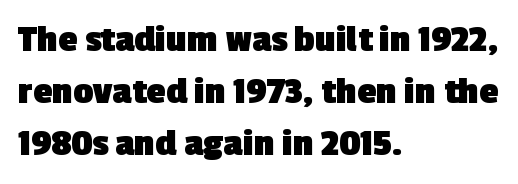
{"serif": "no", "bold": "yes", "weight": "heavy", "width": "normal", "x_height": "medium", "monospaced": "no", "underline": "no", "align": "left", "line_spacing": "normal", "line_spacing_ratio": 1.33, "letter_spacing": "normal", "letter_spacing_em": 0.0, "glyph_px": 39}
